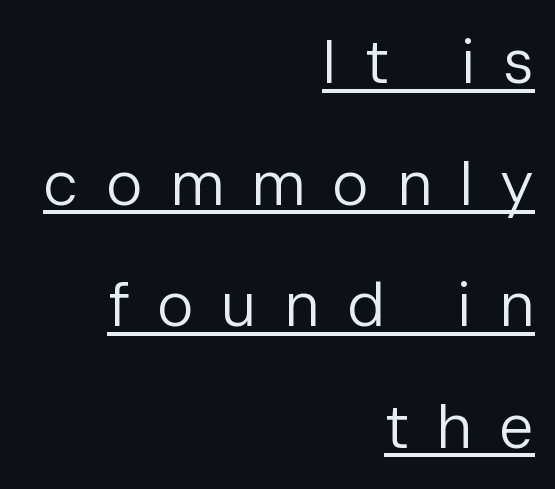
The image shows 62 px regular-weight sans-serif type, upright; set right-aligned, loose line spacing (1.96x), unusually wide letter spacing (+0.44 em), underlined; low stroke contrast and a medium x-height.
